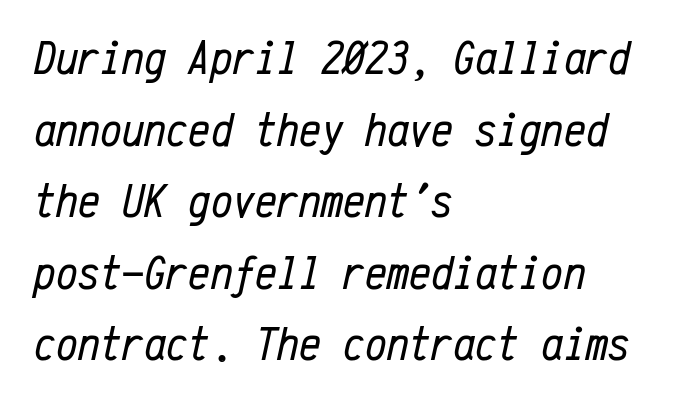
{"italic": "yes", "lean": "right", "slant_degrees": 12, "bold": "no", "weight": "regular", "width": "condensed", "stroke_contrast": "low", "x_height": "medium", "monospaced": "yes", "underline": "no", "align": "left", "line_spacing": "normal", "line_spacing_ratio": 1.46, "letter_spacing": "normal", "letter_spacing_em": 0.0, "glyph_px": 49}
